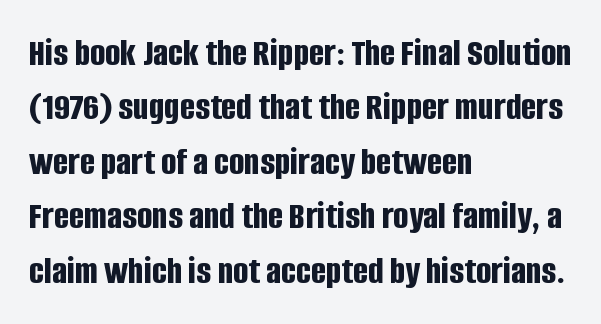
{"serif": "no", "italic": "no", "bold": "yes", "weight": "bold", "width": "condensed", "stroke_contrast": "low", "x_height": "large", "monospaced": "no", "underline": "no", "align": "left", "line_spacing": "normal", "line_spacing_ratio": 1.36, "letter_spacing": "normal", "letter_spacing_em": 0.0, "glyph_px": 40}
